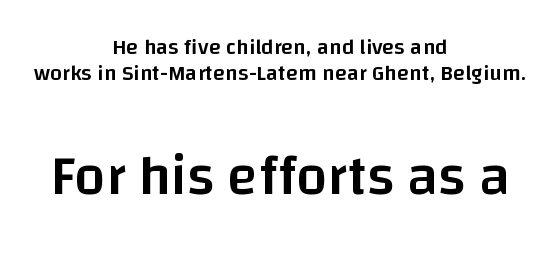
Q: Is the text bold? A: Semi-bold.
Q: Is the text italic (slanted)? A: No, it is upright.
Q: Is the typeface a serif or a sans-serif typeface? A: Sans-serif.
Q: Is the text underlined? A: No.
Q: How is the paragraph aligned? A: Centered.
Q: Is the spacing between letters normal or unusually wide? A: Normal.
Q: Which block of text is set in a larger size, the first (top) or the second (bottom)? A: The second (bottom) one.
Q: Width (condensed, normal, or wide)? A: Normal.
Q: Stroke contrast? A: Low.
Q: x-height? A: Large.
Q: Monospaced? A: No.
